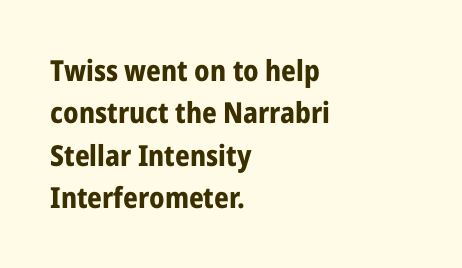
Tall strokes in this sample are plumb rather than angled. The letters advance in unequal steps, a hallmark of proportional type. Line starts are locked; line ends wander. Bare-footed words on every line.
